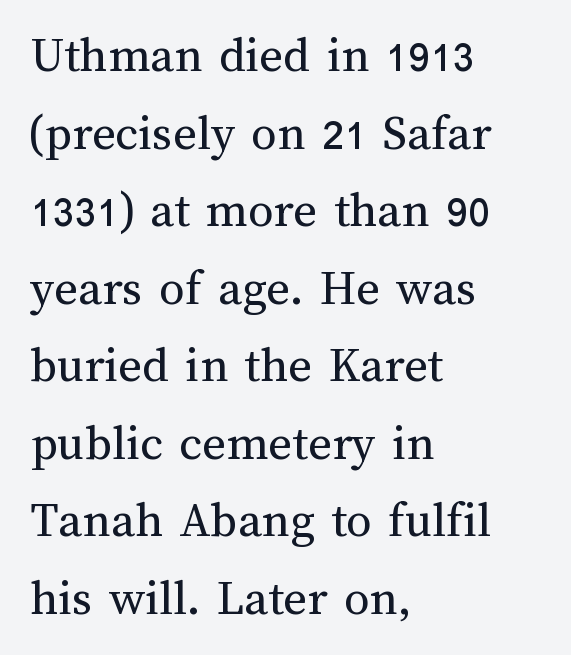
Q: Is the text bold? A: No.
Q: Is the text italic (slanted)? A: No, it is upright.
Q: Is the text underlined? A: No.
Q: How is the paragraph aligned? A: Left-aligned.
Q: Is the spacing between letters normal or unusually wide? A: Normal.
Q: Is the spacing between lines tight, normal or loose? A: Normal.
Q: Width (condensed, normal, or wide)? A: Normal.
Q: Stroke contrast? A: Medium.
Q: x-height? A: Medium.
Q: Monospaced? A: No.
